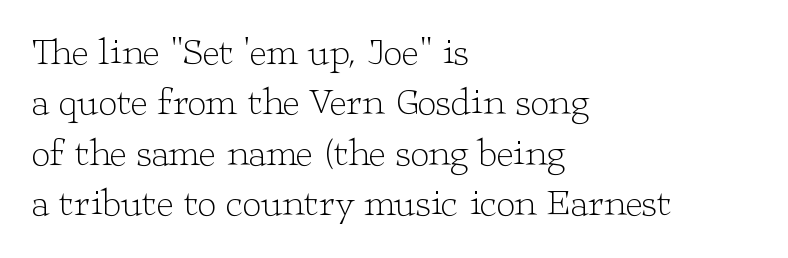
The image shows 37 px light, wide serif type, upright; set left-aligned, normal line spacing (1.36x), normal letter spacing, not underlined; low stroke contrast and a medium x-height.
